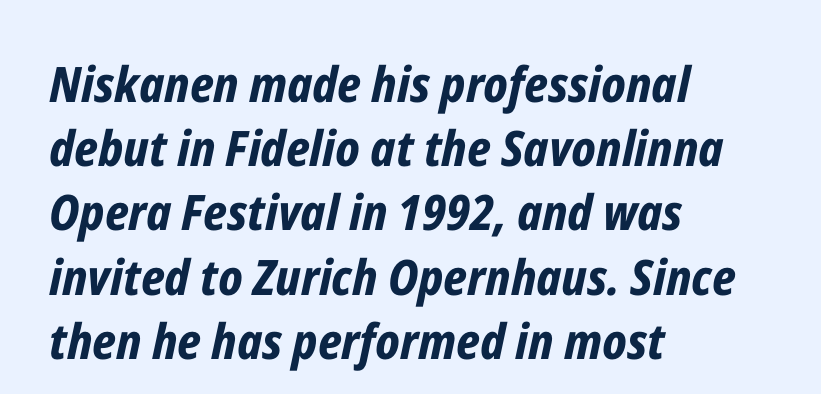
Q: Is the text bold? A: Yes.
Q: Is the text italic (slanted)? A: Yes, it leans right by about 12 degrees.
Q: Is the text underlined? A: No.
Q: How is the paragraph aligned? A: Left-aligned.
Q: Is the spacing between letters normal or unusually wide? A: Normal.
Q: Is the spacing between lines tight, normal or loose? A: Normal.
Q: Width (condensed, normal, or wide)? A: Condensed.
Q: Stroke contrast? A: Low.
Q: x-height? A: Medium.
Q: Monospaced? A: No.
